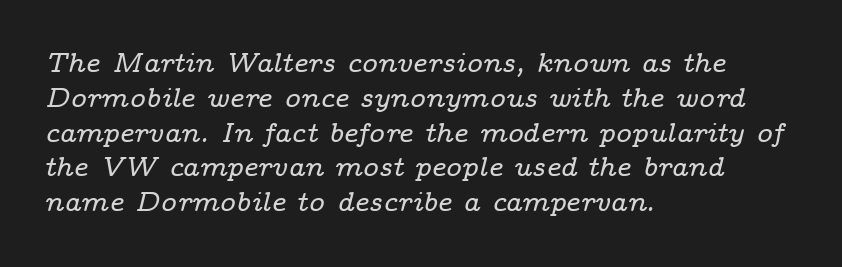
The image shows 27 px text type, italic (leaning right); set left-aligned, normal line spacing (1.29x), normal letter spacing, not underlined.
